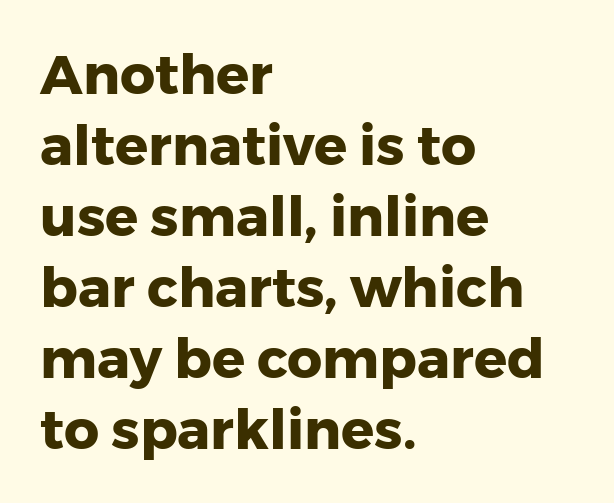
Q: Is the text bold? A: Yes.
Q: Is the text italic (slanted)? A: No, it is upright.
Q: Is the typeface a serif or a sans-serif typeface? A: Sans-serif.
Q: Is the text underlined? A: No.
Q: How is the paragraph aligned? A: Left-aligned.
Q: Is the spacing between letters normal or unusually wide? A: Normal.
Q: Is the spacing between lines tight, normal or loose? A: Normal.
Q: Width (condensed, normal, or wide)? A: Normal.
Q: Stroke contrast? A: Low.
Q: x-height? A: Medium.
Q: Monospaced? A: No.
